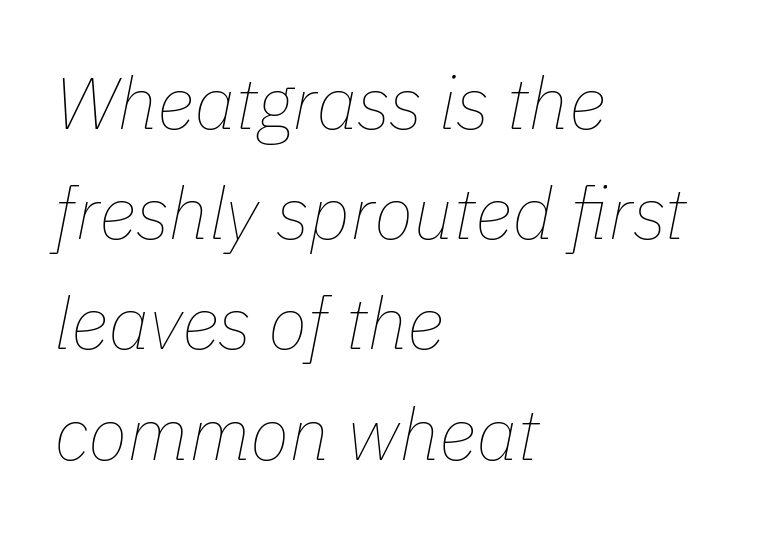
Q: Is the text bold? A: No.
Q: Is the text italic (slanted)? A: Yes, it leans right by about 11 degrees.
Q: Is the text underlined? A: No.
Q: How is the paragraph aligned? A: Left-aligned.
Q: Is the spacing between letters normal or unusually wide? A: Normal.
Q: Is the spacing between lines tight, normal or loose? A: Normal.
Q: Width (condensed, normal, or wide)? A: Normal.
Q: Stroke contrast? A: Low.
Q: x-height? A: Medium.
Q: Monospaced? A: No.
